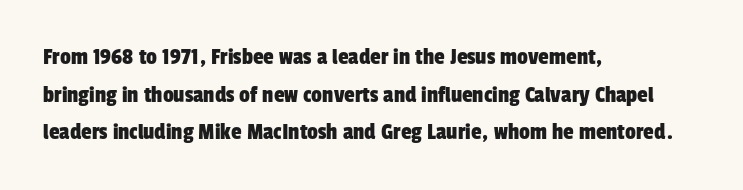
Q: Is the text underlined? A: No.
Q: How is the paragraph aligned? A: Left-aligned.
Q: Is the spacing between letters normal or unusually wide? A: Normal.
Q: Is the spacing between lines tight, normal or loose? A: Normal.
